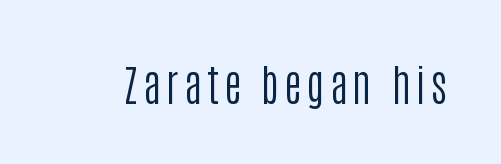
Q: Is the text bold? A: No.
Q: Is the text italic (slanted)? A: No, it is upright.
Q: Is the typeface a serif or a sans-serif typeface? A: Sans-serif.
Q: Is the text underlined? A: No.
Q: Width (condensed, normal, or wide)? A: Condensed.
Q: Stroke contrast? A: Low.
Q: x-height? A: Large.
Q: Monospaced? A: No.
